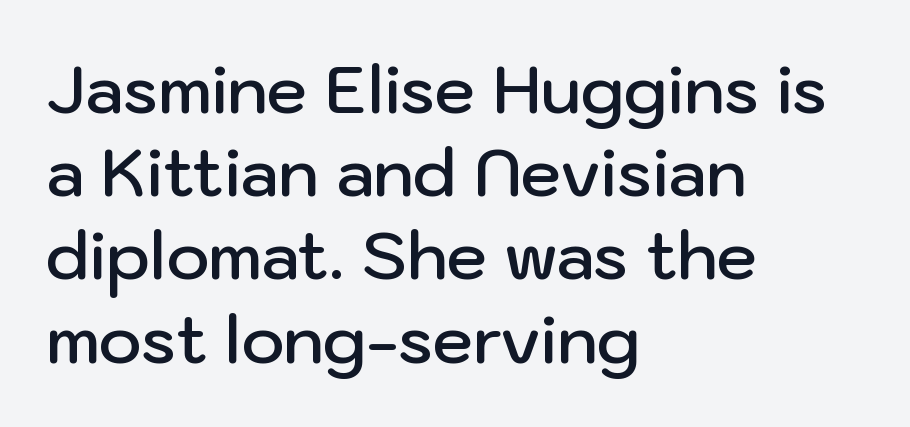
Q: Is the text bold? A: Semi-bold.
Q: Is the text italic (slanted)? A: No, it is upright.
Q: Is the typeface a serif or a sans-serif typeface? A: Sans-serif.
Q: Is the text underlined? A: No.
Q: How is the paragraph aligned? A: Left-aligned.
Q: Is the spacing between letters normal or unusually wide? A: Normal.
Q: Is the spacing between lines tight, normal or loose? A: Normal.
Q: Width (condensed, normal, or wide)? A: Normal.
Q: Stroke contrast? A: Low.
Q: x-height? A: Medium.
Q: Monospaced? A: No.
